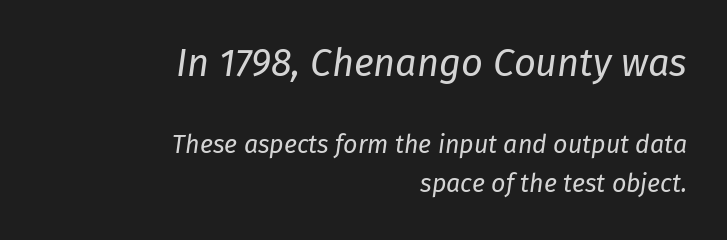
Q: Is the text bold? A: No.
Q: Is the text italic (slanted)? A: Yes, it leans right by about 8 degrees.
Q: Is the text underlined? A: No.
Q: How is the paragraph aligned? A: Right-aligned.
Q: Is the spacing between letters normal or unusually wide? A: Normal.
Q: Is the spacing between lines tight, normal or loose? A: Normal.
Q: Which block of text is set in a larger size, the first (top) or the second (bottom)? A: The first (top) one.
Q: Width (condensed, normal, or wide)? A: Normal.
Q: Stroke contrast? A: Low.
Q: x-height? A: Medium.
Q: Monospaced? A: No.
